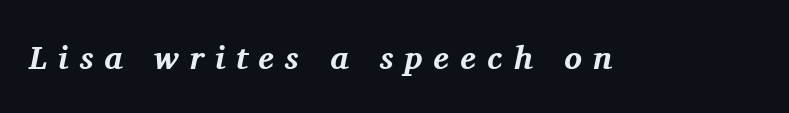
Q: Is the text bold? A: Yes.
Q: Is the text italic (slanted)? A: Yes, it leans right by about 11 degrees.
Q: Is the typeface a serif or a sans-serif typeface? A: Serif.
Q: Is the text underlined? A: No.
Q: Is the spacing between letters normal or unusually wide? A: Unusually wide.
Q: Width (condensed, normal, or wide)? A: Normal.
Q: Stroke contrast? A: Medium.
Q: x-height? A: Medium.
Q: Monospaced? A: No.
